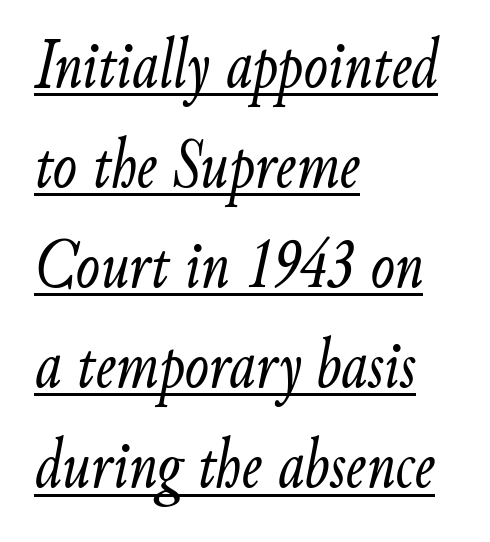
The image shows 72 px light, condensed type, italic (leaning right); set left-aligned, normal line spacing (1.39x), normal letter spacing, underlined; low stroke contrast and a small x-height.
